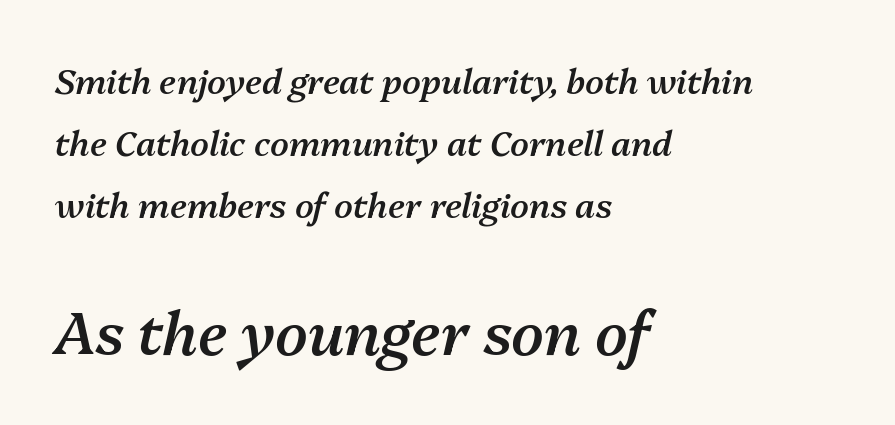
Each letter keeps its own natural width here, so spacing adapts to shape. Character size in the trailing block exceeds that of the leading block. Words float on clear page, feet unadorned. The paragraph shown leans on its left margin. Posture: slanted.
